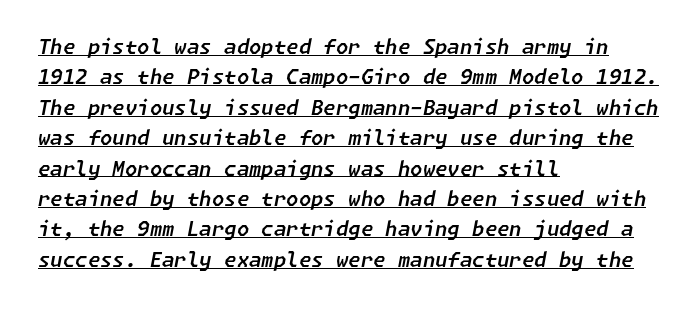
{"italic": "yes", "lean": "right", "slant_degrees": 11, "underline": "yes", "align": "left", "line_spacing": "normal", "line_spacing_ratio": 1.52, "letter_spacing": "normal", "letter_spacing_em": 0.0, "glyph_px": 20}
